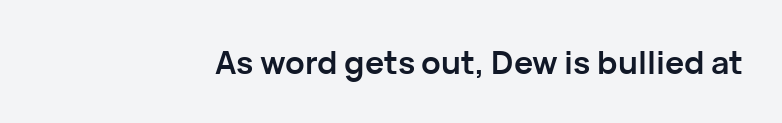
The letters advance in unequal steps, a hallmark of proportional type. Posture: straight, roman, zero tilt. The letters are bold, with thick, heavy strokes. The face used here is a sans, in the tradition of grotesques and geometrics.
